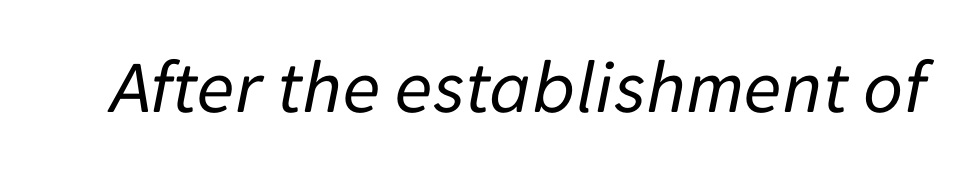
{"italic": "yes", "lean": "right", "slant_degrees": 11, "bold": "no", "weight": "regular", "width": "normal", "stroke_contrast": "low", "x_height": "medium", "monospaced": "no", "underline": "no", "letter_spacing": "normal", "letter_spacing_em": 0.0, "glyph_px": 77}
